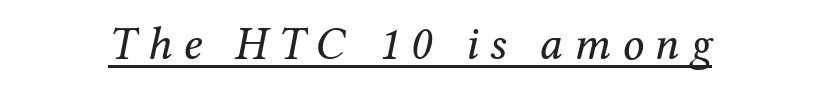
The image shows 47 px regular-weight serif type, italic (leaning right); set unusually wide letter spacing (+0.24 em), underlined; medium stroke contrast and a medium x-height.
